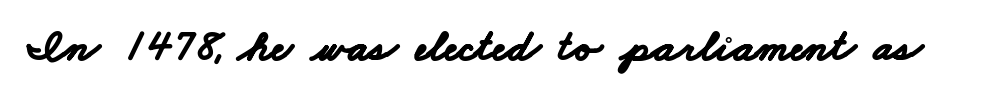
{"serif": "no", "bold": "yes", "weight": "bold", "width": "wide", "stroke_contrast": "low", "x_height": "small", "monospaced": "no", "underline": "no", "letter_spacing": "normal", "letter_spacing_em": 0.0, "glyph_px": 45}
